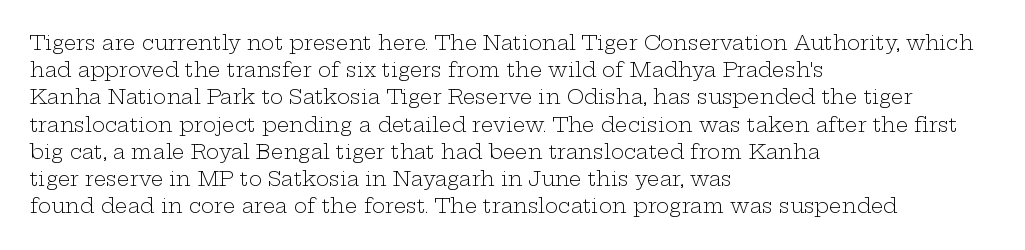
The text block is weighted toward the left margin, trailing off unevenly rightward. Summary of vertical rhythm: regular, with standard interline spacing. Spacing between characters is what you'd get straight out of the box. The letterforms sit at book weight or below.
